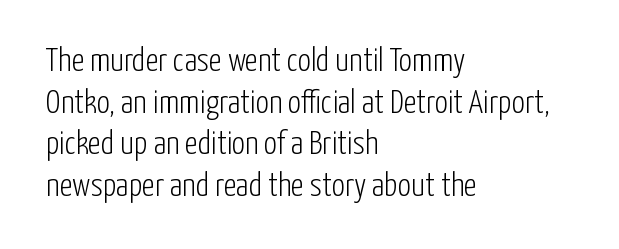
{"serif": "no", "italic": "no", "bold": "no", "weight": "light", "width": "condensed", "stroke_contrast": "low", "x_height": "medium", "monospaced": "no", "underline": "no", "align": "left", "line_spacing": "normal", "line_spacing_ratio": 1.26, "letter_spacing": "normal", "letter_spacing_em": 0.0, "glyph_px": 33}
